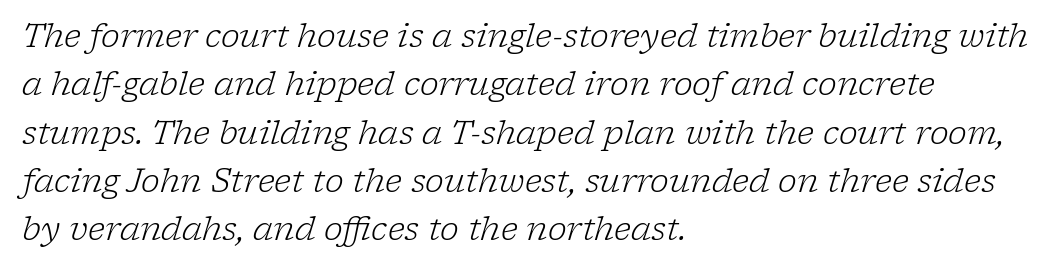
Q: Is the text bold? A: No.
Q: Is the text italic (slanted)? A: Yes, it leans right by about 17 degrees.
Q: Is the typeface a serif or a sans-serif typeface? A: Serif.
Q: Is the text underlined? A: No.
Q: How is the paragraph aligned? A: Left-aligned.
Q: Is the spacing between letters normal or unusually wide? A: Normal.
Q: Is the spacing between lines tight, normal or loose? A: Normal.
Q: Width (condensed, normal, or wide)? A: Normal.
Q: Stroke contrast? A: Low.
Q: x-height? A: Medium.
Q: Monospaced? A: No.
